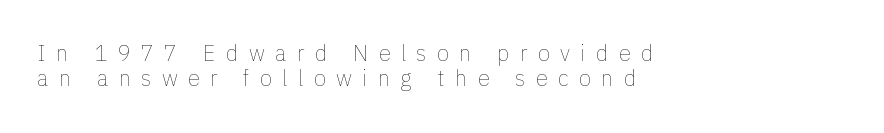
The image shows 22 px text type, upright; set left-aligned, tight line spacing (1.12x), unusually wide letter spacing (+0.47 em), not underlined.
